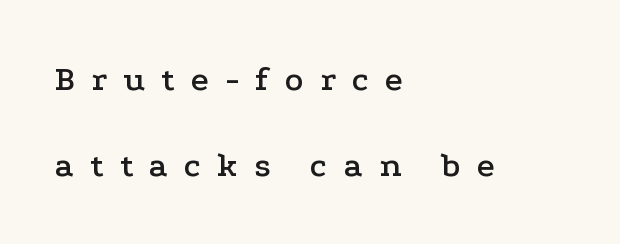
{"serif": "yes", "italic": "no", "width": "wide", "stroke_contrast": "low", "x_height": "medium", "monospaced": "no", "underline": "no", "align": "left", "line_spacing": "loose", "line_spacing_ratio": 2.47, "letter_spacing": "wide", "letter_spacing_em": 0.46, "glyph_px": 35}
